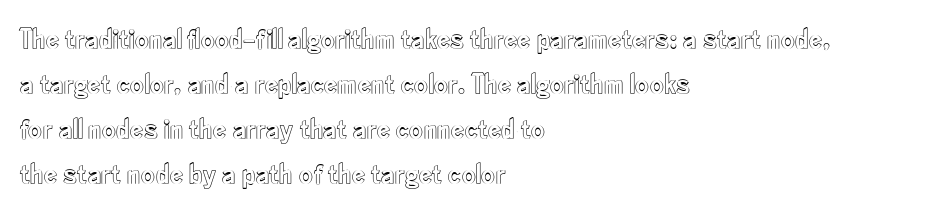
Short and long lines alike share a common starting point at left. The zone under the glyphs is completely vacant. The face used here is rendered with its standard letterfit. Is this a fixed-width face? No — the glyphs have proportional, varying widths. Normally led — the rows are evenly, conventionally spaced. Do the letters lean? They stand straight.
